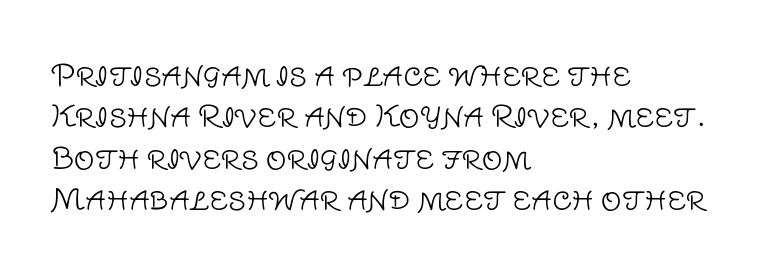
Q: Is the text bold? A: No.
Q: Is the text italic (slanted)? A: Yes.
Q: Is the typeface a serif or a sans-serif typeface? A: Sans-serif.
Q: Is the text underlined? A: No.
Q: How is the paragraph aligned? A: Left-aligned.
Q: Is the spacing between letters normal or unusually wide? A: Normal.
Q: Is the spacing between lines tight, normal or loose? A: Normal.
Q: Width (condensed, normal, or wide)? A: Normal.
Q: Stroke contrast? A: Low.
Q: x-height? A: Large.
Q: Monospaced? A: No.
